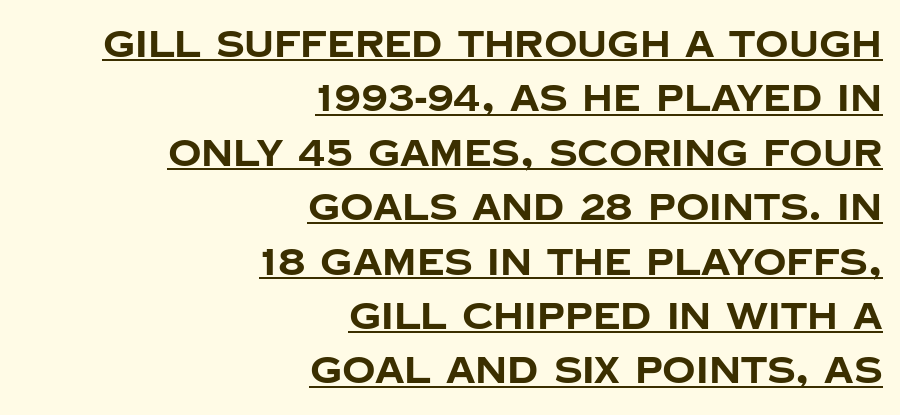
{"serif": "no", "italic": "no", "bold": "yes", "weight": "bold", "width": "normal", "stroke_contrast": "low", "x_height": "large", "monospaced": "no", "underline": "yes", "align": "right", "line_spacing": "normal", "line_spacing_ratio": 1.47, "letter_spacing": "normal", "letter_spacing_em": 0.0, "glyph_px": 37}
